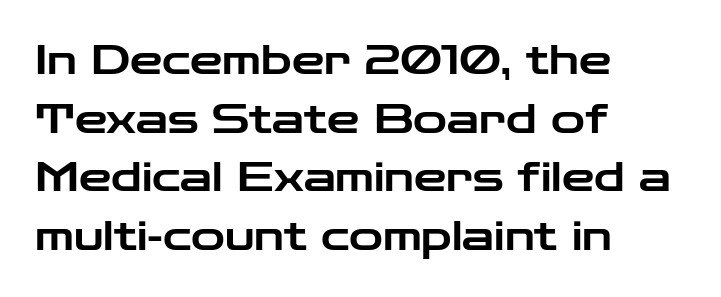
A clean baseline with only descenders dipping below it. If you drew a ruler down the left edge, every line would touch it. This block has exactly the height ordinary leading produces. These lines keep a tight, regular rhythm from letter to letter. The letters advance in unequal steps, a hallmark of proportional type.
